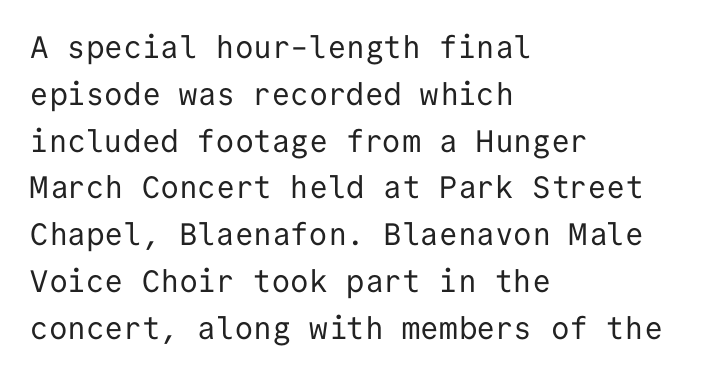
The image shows 31 px regular-weight sans-serif type, upright, monospaced; set left-aligned, normal line spacing (1.51x), normal letter spacing, not underlined; low stroke contrast and a medium x-height.
